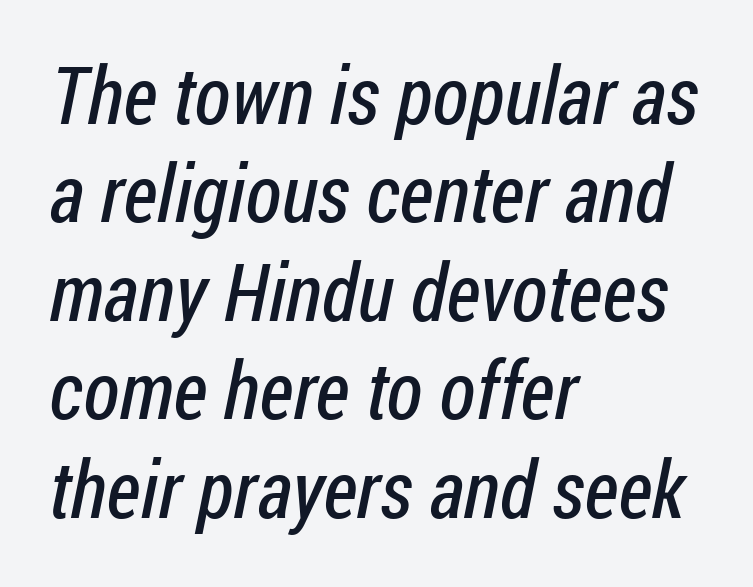
{"serif": "no", "bold": "no", "weight": "regular", "width": "condensed", "stroke_contrast": "low", "x_height": "medium", "monospaced": "no", "underline": "no", "align": "left", "line_spacing_ratio": 1.23, "letter_spacing": "normal", "letter_spacing_em": 0.0, "glyph_px": 80}
